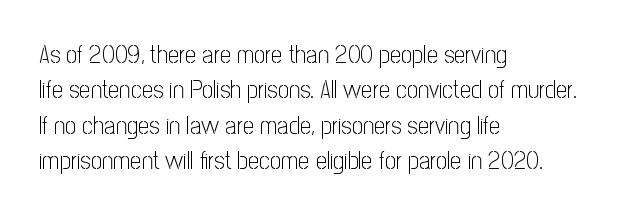
{"italic": "no", "bold": "no", "underline": "no", "align": "left", "line_spacing": "normal", "line_spacing_ratio": 1.42, "letter_spacing": "normal", "letter_spacing_em": 0.0, "glyph_px": 25}
